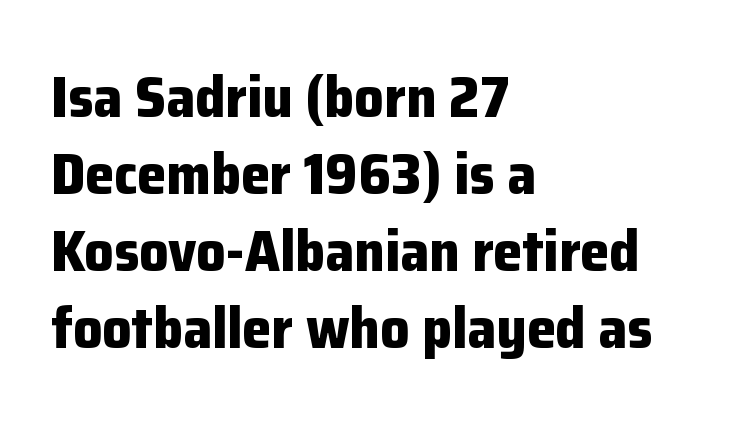
One-word summary of the alignment: left. The font's upright variant was chosen for this text. The letters advance in unequal steps, a hallmark of proportional type. Line spacing here is normal.
